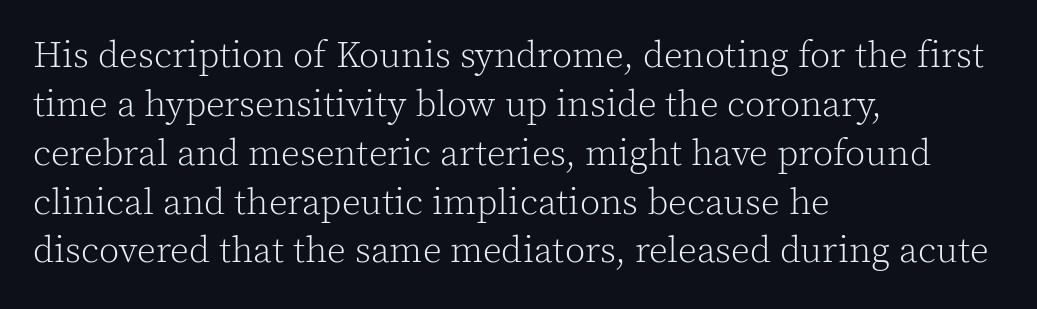
{"serif": "yes", "italic": "no", "bold": "no", "weight": "light", "width": "normal", "x_height": "medium", "monospaced": "no", "underline": "no", "align": "left", "line_spacing": "normal", "line_spacing_ratio": 1.32, "letter_spacing": "normal", "letter_spacing_em": 0.0, "glyph_px": 37}
